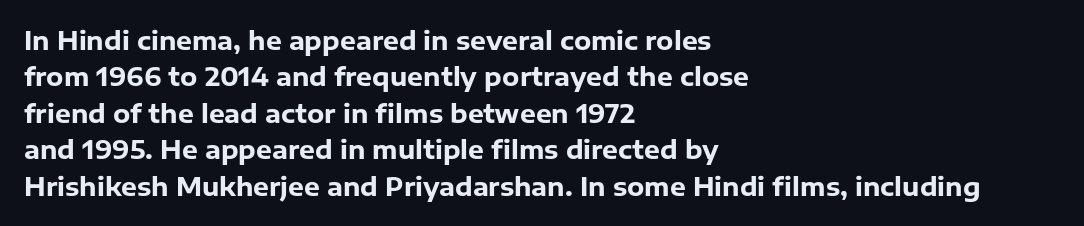
The letters are bold, with thick, heavy strokes. If you measured baseline to baseline, you'd find a middling distance. Posture: straight, roman, zero tilt. No word sits above an underline.
